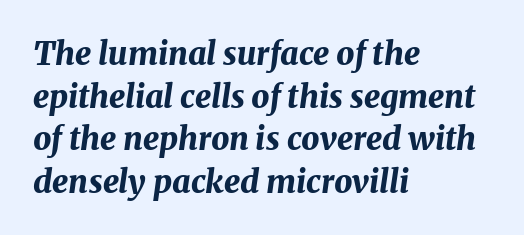
{"italic": "yes", "lean": "right", "slant_degrees": 8, "bold": "yes", "weight": "bold", "width": "normal", "stroke_contrast": "medium", "x_height": "medium", "monospaced": "no", "underline": "no", "align": "left", "line_spacing": "normal", "line_spacing_ratio": 1.33, "letter_spacing": "normal", "letter_spacing_em": 0.0, "glyph_px": 32}
